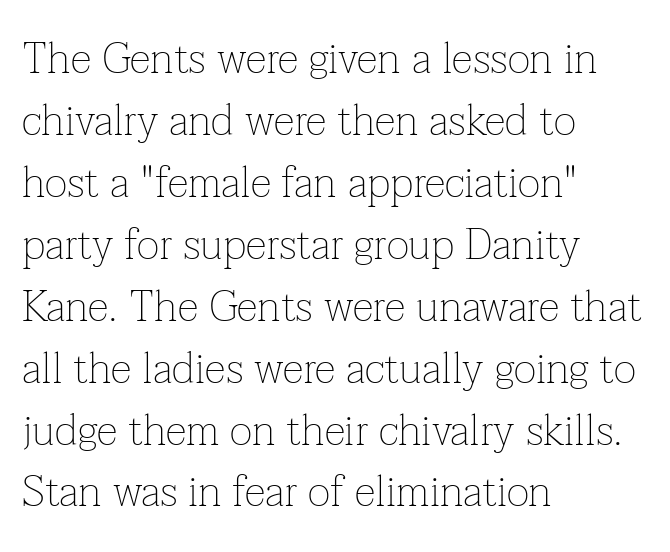
Q: Is the text bold? A: No.
Q: Is the text italic (slanted)? A: No, it is upright.
Q: Is the typeface a serif or a sans-serif typeface? A: Serif.
Q: Is the text underlined? A: No.
Q: How is the paragraph aligned? A: Left-aligned.
Q: Is the spacing between letters normal or unusually wide? A: Normal.
Q: Is the spacing between lines tight, normal or loose? A: Normal.
Q: Width (condensed, normal, or wide)? A: Normal.
Q: Stroke contrast? A: Low.
Q: x-height? A: Medium.
Q: Monospaced? A: No.
